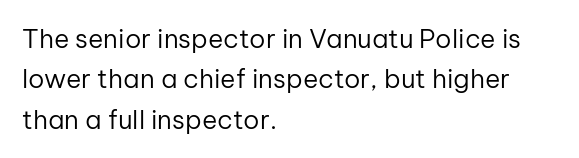
The image shows 26 px text type, upright; set left-aligned, normal line spacing (1.55x), normal letter spacing, not underlined.
